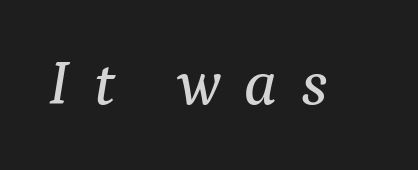
Q: Is the text italic (slanted)? A: Yes, it leans right by about 9 degrees.
Q: Is the typeface a serif or a sans-serif typeface? A: Serif.
Q: Is the text underlined? A: No.
Q: Is the spacing between letters normal or unusually wide? A: Unusually wide.
Q: Width (condensed, normal, or wide)? A: Normal.
Q: Stroke contrast? A: Medium.
Q: x-height? A: Medium.
Q: Monospaced? A: No.
